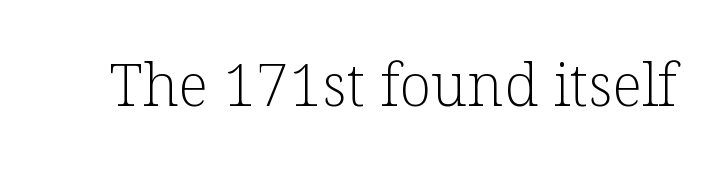
The face used here is seriffed, in the tradition of book romans. Unlike italic type, these characters show no tilt at all. No word sits above an underline. Students, note that the glyphs here touch the page at normal intervals.
